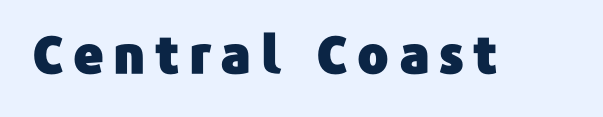
The image shows 52 px sans-serif type, upright; set not underlined; low stroke contrast and a medium x-height.
